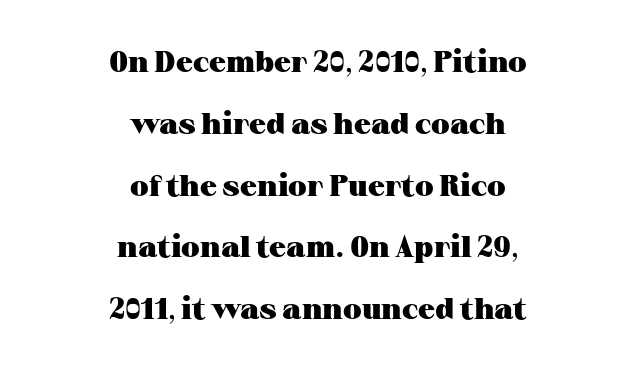
{"serif": "yes", "italic": "no", "bold": "yes", "weight": "heavy", "width": "wide", "stroke_contrast": "medium", "x_height": "medium", "monospaced": "no", "underline": "no", "align": "center", "line_spacing": "loose", "line_spacing_ratio": 2.06, "letter_spacing": "normal", "letter_spacing_em": 0.0, "glyph_px": 30}
